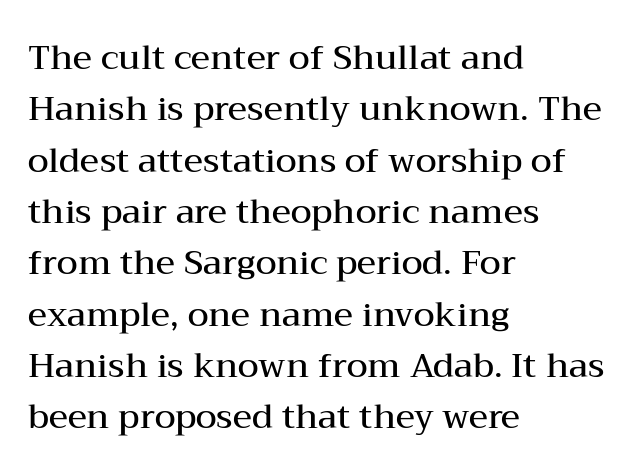
Any mark beneath the type? The region is blank. Nobody touched the tracking dial on this one. Whoever set this chose a conventional vertical rhythm. Quick note: not italic, upright. Stroke thickness is moderately raised; the sample reads as semibold. Which margin do the lines hug? The left one — the right edge is uneven.
